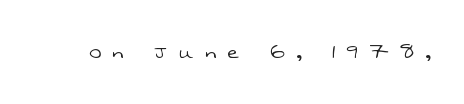
Q: Is the text bold? A: No.
Q: Is the text underlined? A: No.
Q: Is the spacing between letters normal or unusually wide? A: Unusually wide.
